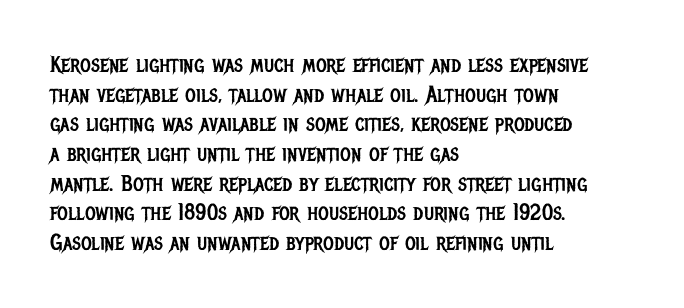
{"italic": "no", "bold": "no", "underline": "no", "align": "left", "line_spacing": "normal", "line_spacing_ratio": 1.29, "letter_spacing": "normal", "letter_spacing_em": 0.0, "glyph_px": 23}
